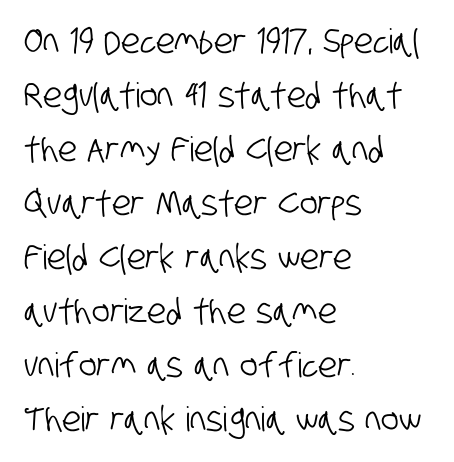
These lines are set flush left with a ragged right edge. The passage shown is typed in a proportional face where columns would drift. Any mark beneath the type? The region is blank. Rows of type keep a routine distance in the vertical direction. Font category for this specimen: sans-serif. There is no visible air inserted between adjacent glyphs.
